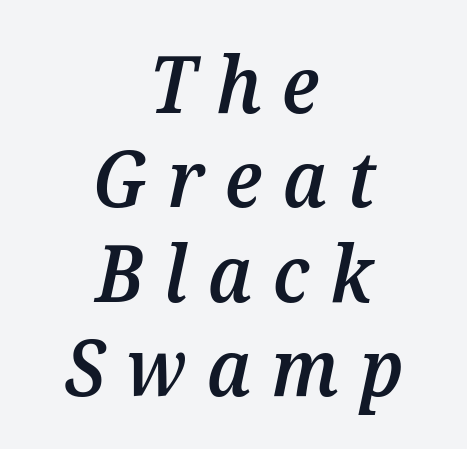
{"italic": "yes", "lean": "right", "slant_degrees": 12, "bold": "semi", "weight": "semibold", "width": "normal", "stroke_contrast": "medium", "x_height": "medium", "monospaced": "no", "underline": "no", "align": "center", "line_spacing_ratio": 1.21, "letter_spacing": "wide", "letter_spacing_em": 0.26, "glyph_px": 78}
